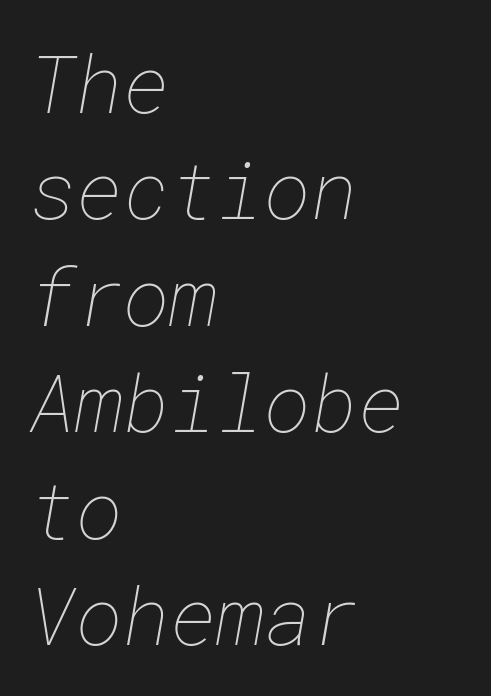
A typesetter would call this leading conventional body-copy spacing. Weight: in the light-to-regular range. Unmarked baselines from the first word to the last. Default kerning and tracking; the words read as compact shapes.
